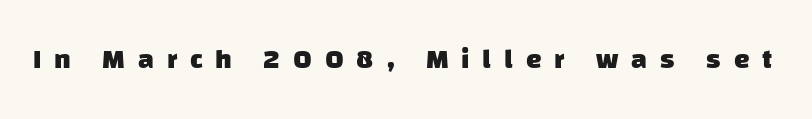
Q: Is the text bold? A: Yes.
Q: Is the typeface a serif or a sans-serif typeface? A: Sans-serif.
Q: Is the text underlined? A: No.
Q: Is the spacing between letters normal or unusually wide? A: Unusually wide.
Q: Width (condensed, normal, or wide)? A: Normal.
Q: Stroke contrast? A: Low.
Q: x-height? A: Large.
Q: Monospaced? A: No.
